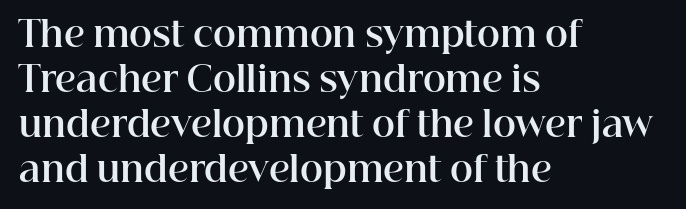
{"serif": "yes", "italic": "no", "bold": "yes", "weight": "bold", "width": "normal", "stroke_contrast": "high", "x_height": "medium", "monospaced": "no", "underline": "no", "align": "left", "line_spacing": "normal", "line_spacing_ratio": 1.29, "letter_spacing": "normal", "letter_spacing_em": 0.0, "glyph_px": 35}
